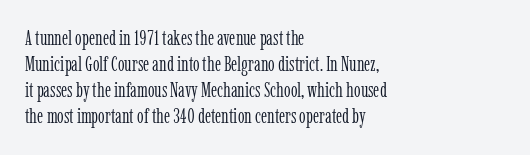
The image shows 21 px text type, upright; set left-aligned, line spacing 1.24x, normal letter spacing, not underlined.
